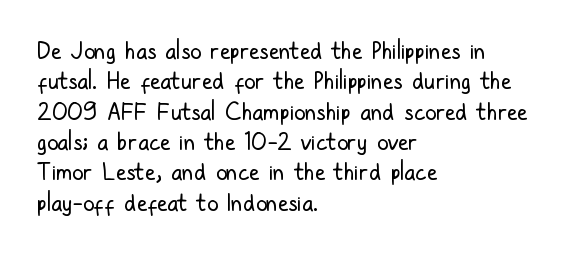
The space directly below the letters is spotless. Caption: standard tracking, unaltered. Vertically, the passage feels balanced, rows spaced as you'd expect. Does the lettering tilt? It doesn't — this is upright.
